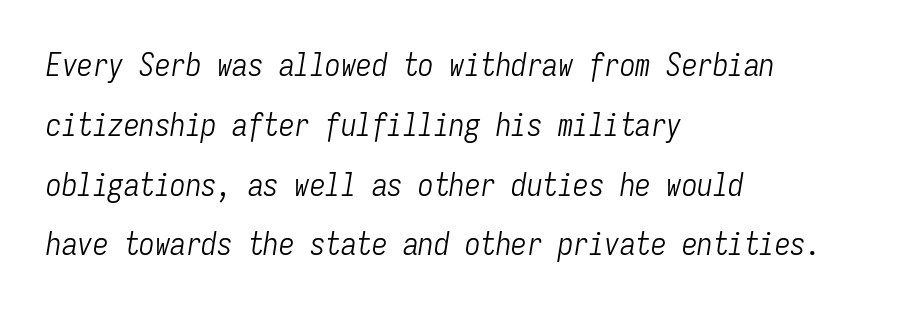
The image shows 31 px light, condensed type, italic (leaning right), monospaced; set left-aligned, loose line spacing (1.93x), normal letter spacing, not underlined; low stroke contrast and a medium x-height.
